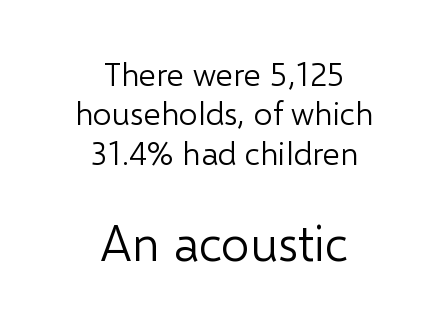
Note the varied advance widths — an 'i' is clearly narrower than an 'm'. A roman cut, with each character standing at attention. Descenders are the only things crossing below the line. The letterforms sit at book weight or below. Is the lower block the larger one? Yes — the lower block carries the bigger type. Horizontal alignment here is central, giving a formal, balanced look.
